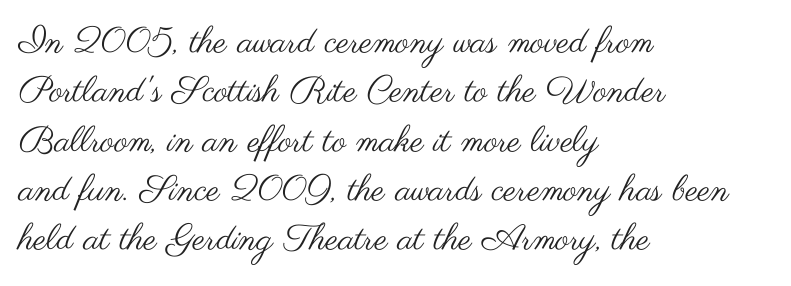
{"serif": "no", "bold": "no", "weight": "regular", "width": "wide", "stroke_contrast": "medium", "x_height": "small", "monospaced": "no", "underline": "no", "align": "left", "line_spacing": "normal", "line_spacing_ratio": 1.37, "letter_spacing": "normal", "letter_spacing_em": 0.0, "glyph_px": 36}
